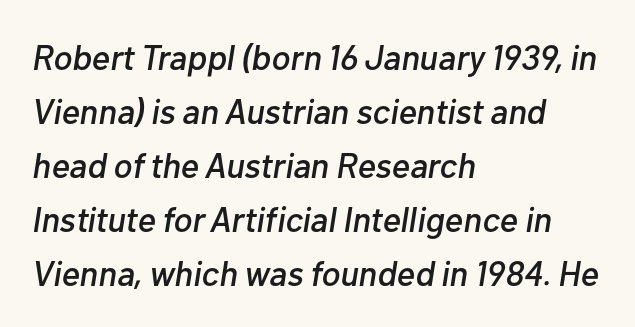
Q: Is the text italic (slanted)? A: Yes, it leans right by about 10 degrees.
Q: Is the text underlined? A: No.
Q: How is the paragraph aligned? A: Left-aligned.
Q: Is the spacing between letters normal or unusually wide? A: Normal.
Q: Is the spacing between lines tight, normal or loose? A: Normal.
Q: Width (condensed, normal, or wide)? A: Normal.
Q: Stroke contrast? A: Low.
Q: x-height? A: Medium.
Q: Monospaced? A: No.
